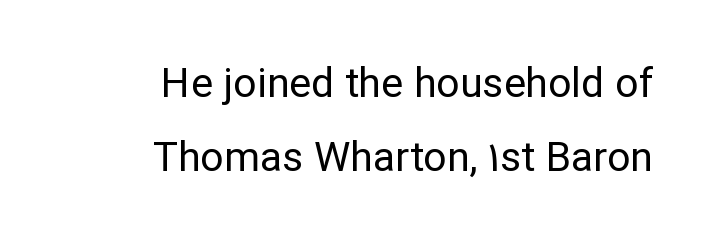
Q: Is the text bold? A: No.
Q: Is the text italic (slanted)? A: No, it is upright.
Q: Is the typeface a serif or a sans-serif typeface? A: Sans-serif.
Q: Is the text underlined? A: No.
Q: How is the paragraph aligned? A: Right-aligned.
Q: Is the spacing between letters normal or unusually wide? A: Normal.
Q: Width (condensed, normal, or wide)? A: Normal.
Q: Stroke contrast? A: Low.
Q: x-height? A: Medium.
Q: Monospaced? A: No.
